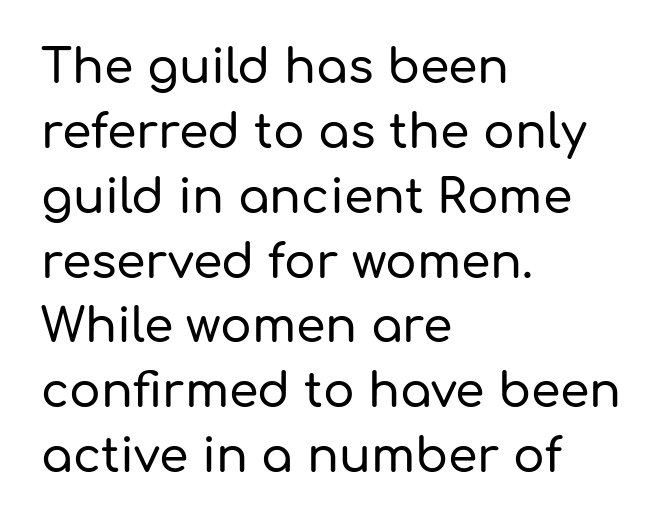
Every character sits straight up, as roman type does. Check under the words: just untouched page. Regarding serifs, this sample does without them. Each word holds together tightly as a unit, with standard inter-letter gaps.
